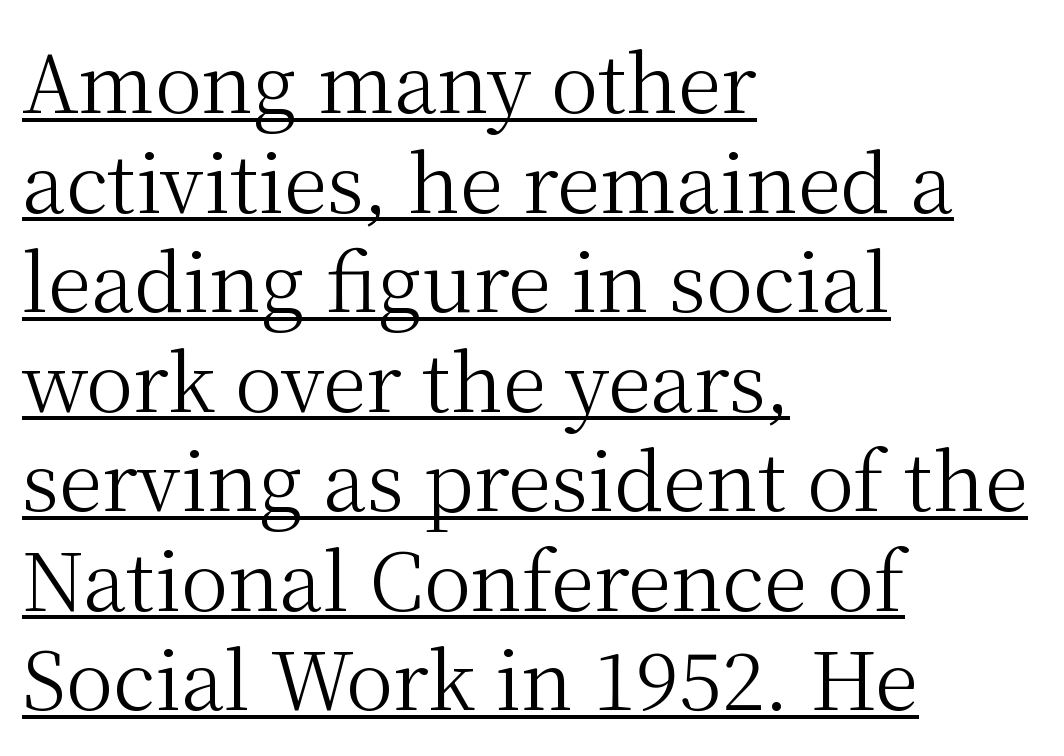
Caption: face not bold, strokes unweighted. You could not count columns in this text — the font is proportionally spaced. The designer left line spacing at the default. The characters display serif detailing at their extremities.
